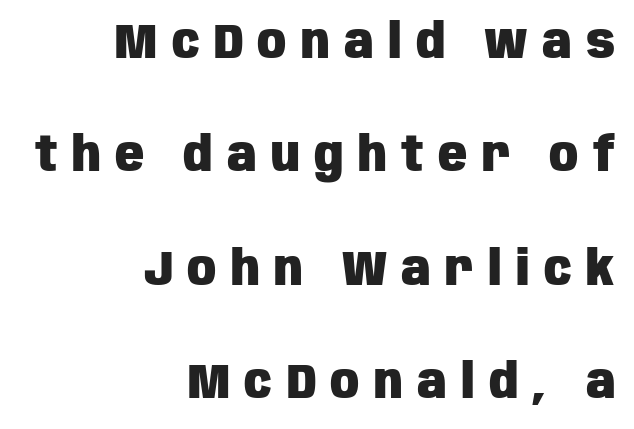
The image shows 48 px heavy, condensed sans-serif type, upright; set right-aligned, loose line spacing (2.36x), unusually wide letter spacing (+0.3 em), not underlined; low stroke contrast and a large x-height.
